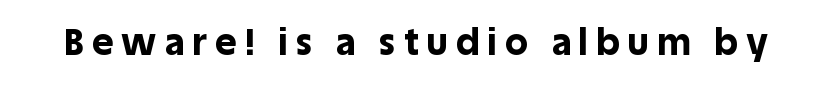
Q: Is the text bold? A: Yes.
Q: Is the text italic (slanted)? A: No, it is upright.
Q: Is the typeface a serif or a sans-serif typeface? A: Sans-serif.
Q: Is the text underlined? A: No.
Q: Is the spacing between letters normal or unusually wide? A: Unusually wide.
Q: Width (condensed, normal, or wide)? A: Normal.
Q: x-height? A: Large.
Q: Monospaced? A: No.
